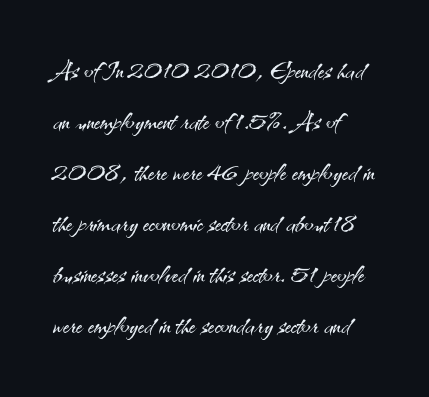
Nothing heavy about these letters — not bold at all. Vertical spacing — default. Short and long lines alike share a common starting point at left.
